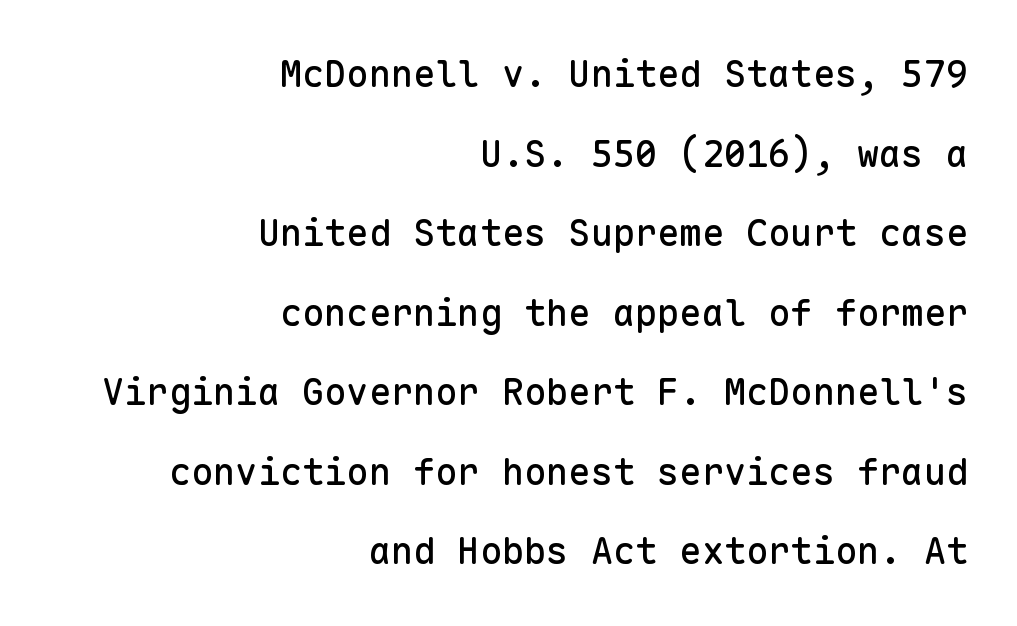
This rendering features lettering with no underline. You could count columns in this text — the font is strictly monospaced. This rendering employs a face without finishing strokes, i.e., a sans-serif. Upright lettering throughout. Look at the tracking — it's just the regular setting, nothing added.
